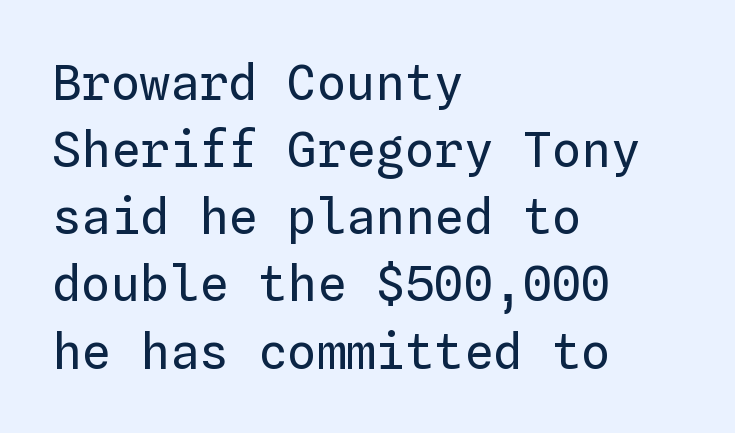
The image shows 49 px regular-weight type, upright, monospaced; set left-aligned, normal line spacing (1.37x), normal letter spacing, not underlined; low stroke contrast and a medium x-height.
